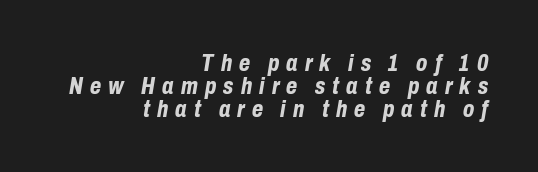
Q: Is the text bold? A: Yes.
Q: Is the text italic (slanted)? A: Yes, it leans right by about 10 degrees.
Q: Is the text underlined? A: No.
Q: How is the paragraph aligned? A: Right-aligned.
Q: Is the spacing between letters normal or unusually wide? A: Unusually wide.
Q: Is the spacing between lines tight, normal or loose? A: Tight.
